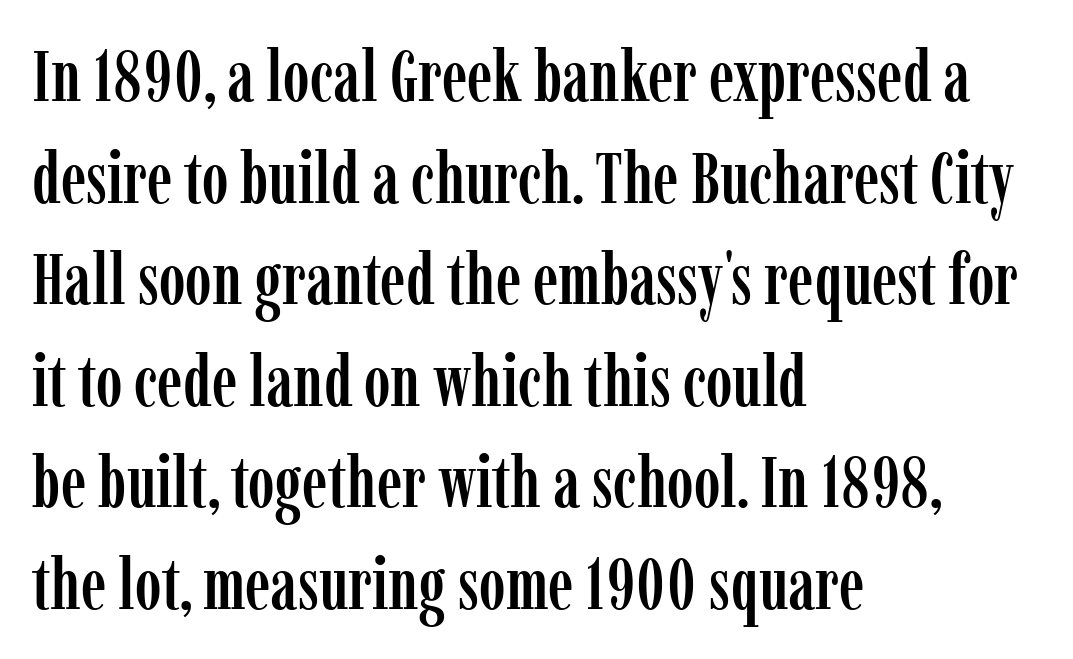
Q: Is the text italic (slanted)? A: No, it is upright.
Q: Is the typeface a serif or a sans-serif typeface? A: Serif.
Q: Is the text underlined? A: No.
Q: How is the paragraph aligned? A: Left-aligned.
Q: Is the spacing between letters normal or unusually wide? A: Normal.
Q: Is the spacing between lines tight, normal or loose? A: Normal.
Q: Width (condensed, normal, or wide)? A: Condensed.
Q: Stroke contrast? A: Low.
Q: x-height? A: Medium.
Q: Monospaced? A: No.
